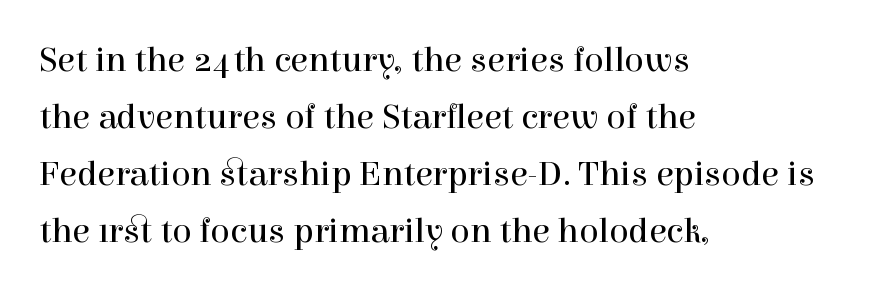
{"serif": "yes", "italic": "no", "bold": "no", "weight": "regular", "width": "normal", "x_height": "medium", "monospaced": "no", "underline": "no", "align": "left", "line_spacing": "normal", "line_spacing_ratio": 1.58, "letter_spacing": "normal", "letter_spacing_em": 0.0, "glyph_px": 36}
